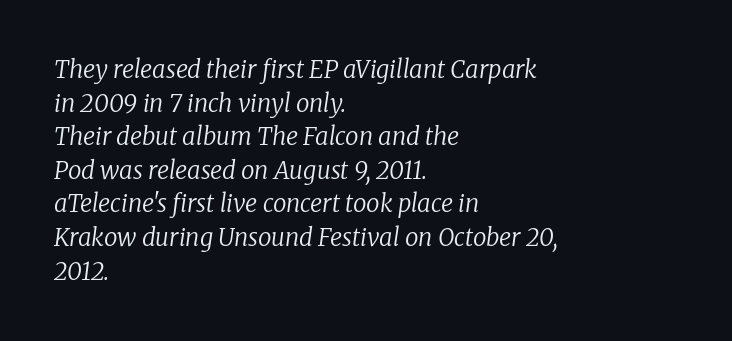
The passage shown leans; its letterforms are oblique. This sample keeps an unexceptional amount of space between lines. Nothing heavy about these letters — not bold at all. Underlining? Definitely not there. Observe the ordinary spacing: letters are neighbours, not strangers. The paragraph has a hard left edge and a soft right edge.
